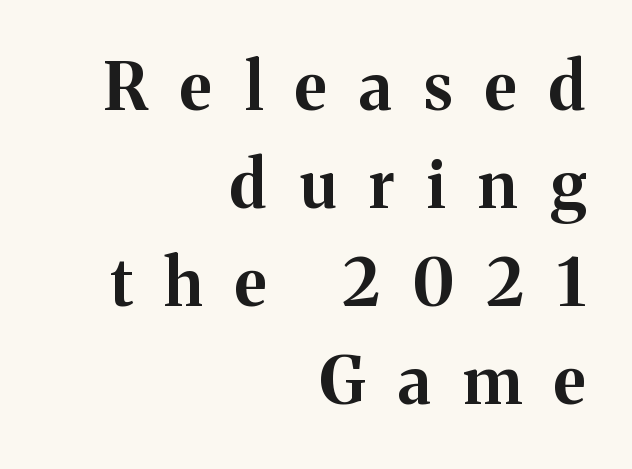
This is serif lettering, the kind often seen in printed books. Vertical spacing — default. Substantial extra tracking has been applied to these lines. Look at the stroke-to-counter ratio: heavy, a bold. The face used here is proportionally spaced, like ordinary book or web type.
